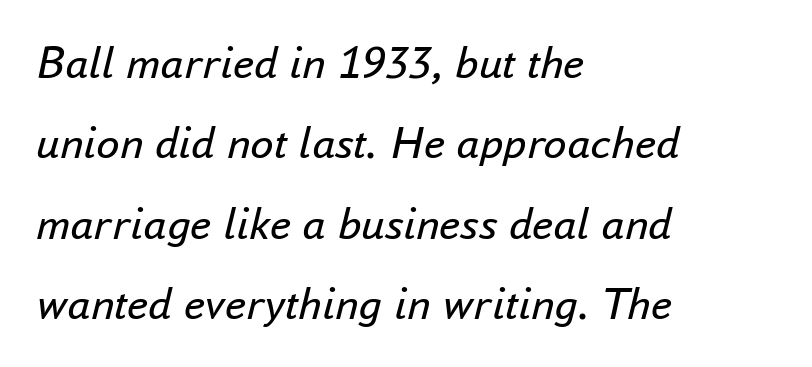
Line starts are locked; line ends wander. The face used here is proportionally spaced, like ordinary book or web type. Would a proofreader flag this as italicized? Yes. Words appear dense and cohesive because spacing is normal. These glyphs show unthickened strokes, regular width or finer.
